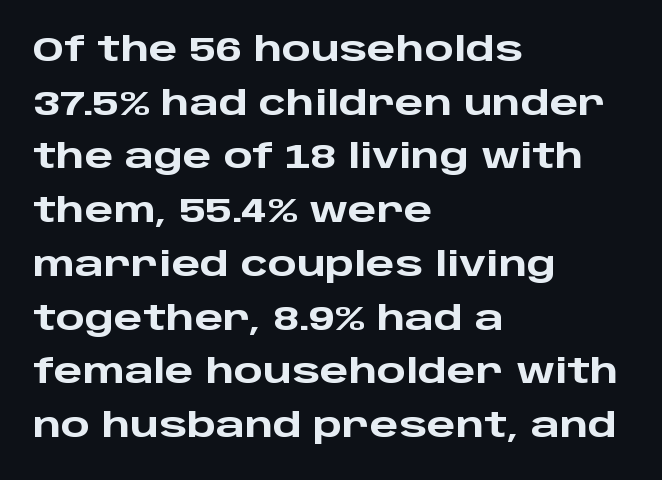
{"serif": "no", "italic": "no", "bold": "yes", "weight": "heavy", "width": "wide", "stroke_contrast": "low", "x_height": "large", "monospaced": "no", "underline": "no", "align": "left", "line_spacing": "normal", "line_spacing_ratio": 1.58, "letter_spacing": "normal", "letter_spacing_em": 0.0, "glyph_px": 34}
